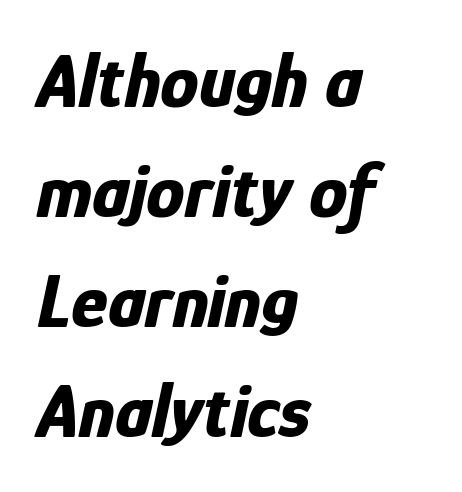
Q: Is the text bold? A: Yes.
Q: Is the text italic (slanted)? A: Yes, it leans right by about 12 degrees.
Q: Is the text underlined? A: No.
Q: How is the paragraph aligned? A: Left-aligned.
Q: Is the spacing between letters normal or unusually wide? A: Normal.
Q: Is the spacing between lines tight, normal or loose? A: Normal.
Q: Width (condensed, normal, or wide)? A: Condensed.
Q: Stroke contrast? A: Low.
Q: x-height? A: Medium.
Q: Monospaced? A: No.
